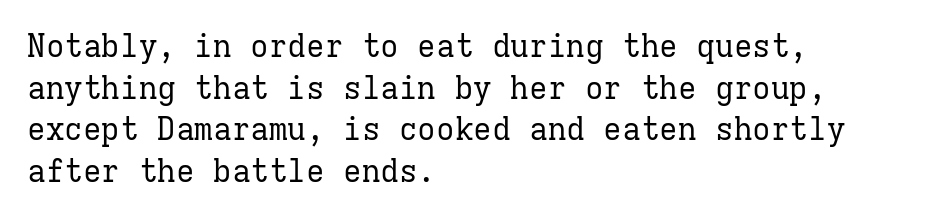
The image shows 31 px regular-weight serif type, upright, monospaced; set left-aligned, normal line spacing (1.34x), normal letter spacing, not underlined; low stroke contrast and a medium x-height.
